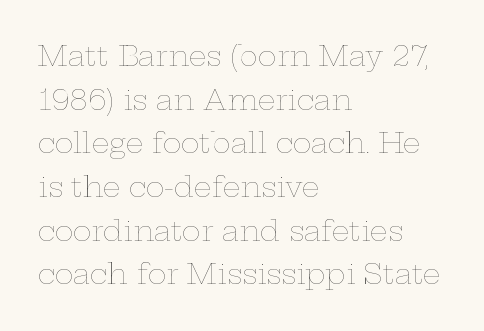
{"italic": "no", "bold": "no", "weight": "thin", "width": "wide", "stroke_contrast": "low", "x_height": "medium", "monospaced": "no", "underline": "no", "align": "left", "line_spacing": "normal", "line_spacing_ratio": 1.56, "letter_spacing": "normal", "letter_spacing_em": 0.0, "glyph_px": 28}
